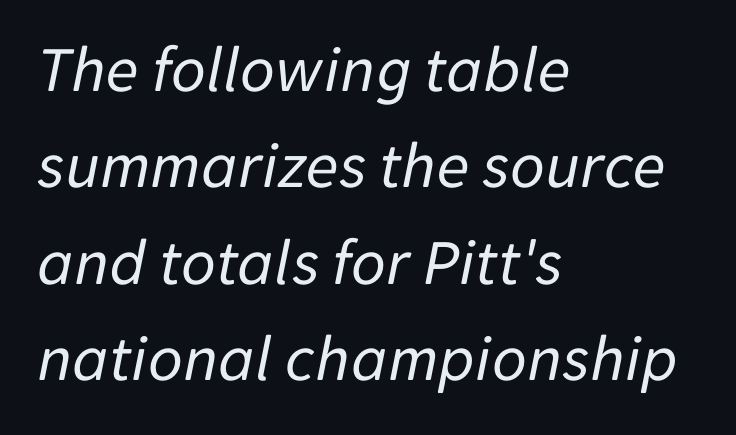
The image shows 67 px regular-weight type, italic (leaning right); set left-aligned, normal line spacing (1.44x), normal letter spacing, not underlined; low stroke contrast and a medium x-height.
